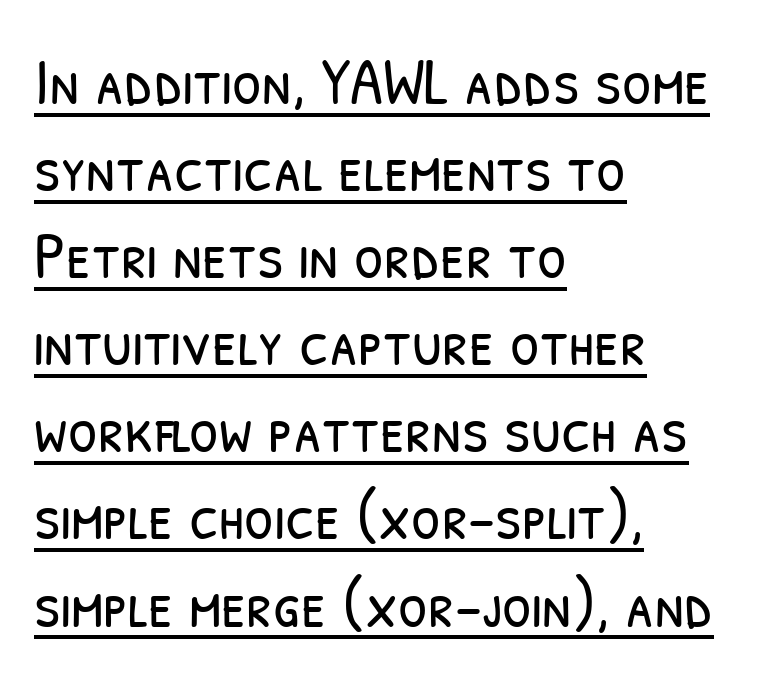
{"serif": "no", "bold": "no", "weight": "light", "width": "condensed", "stroke_contrast": "low", "x_height": "medium", "monospaced": "no", "underline": "yes", "align": "left", "line_spacing": "normal", "line_spacing_ratio": 1.3, "letter_spacing": "normal", "letter_spacing_em": 0.0, "glyph_px": 67}
